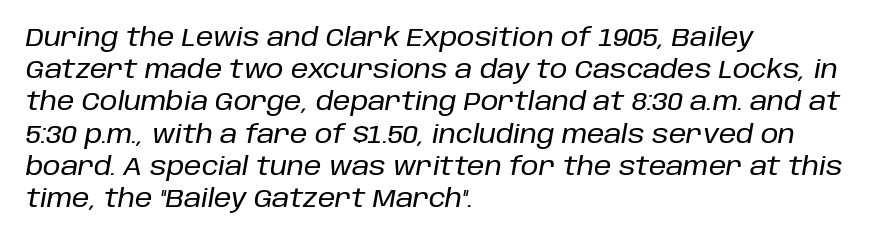
Q: Is the text italic (slanted)? A: Yes, it leans right by about 10 degrees.
Q: Is the text underlined? A: No.
Q: How is the paragraph aligned? A: Left-aligned.
Q: Is the spacing between letters normal or unusually wide? A: Normal.
Q: Is the spacing between lines tight, normal or loose? A: Normal.
